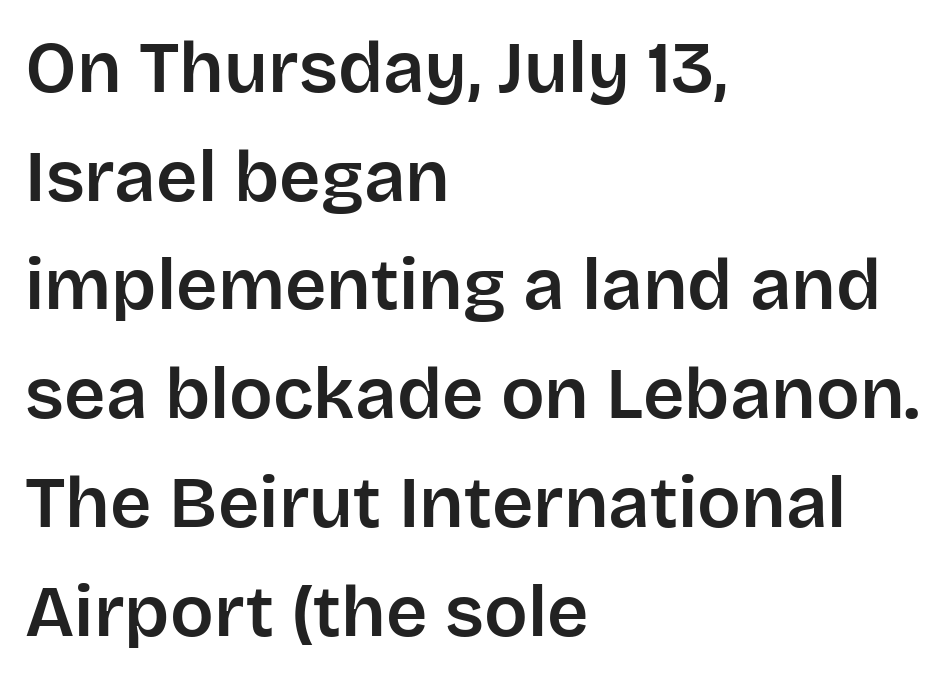
The image shows 72 px sans-serif type, upright; set left-aligned, normal line spacing (1.51x), normal letter spacing, not underlined; low stroke contrast and a large x-height.
